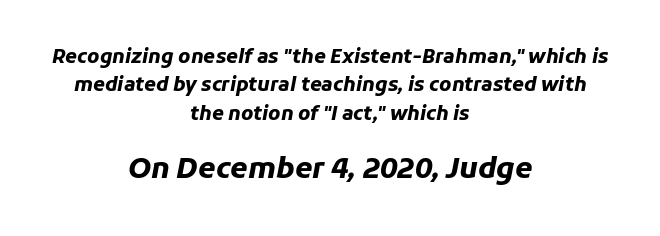
The image shows 28 px heavy type, italic (leaning right); set centered, normal line spacing (1.49x), normal letter spacing, not underlined; the second (bottom) block is 1.47x larger; low stroke contrast and a medium x-height.
